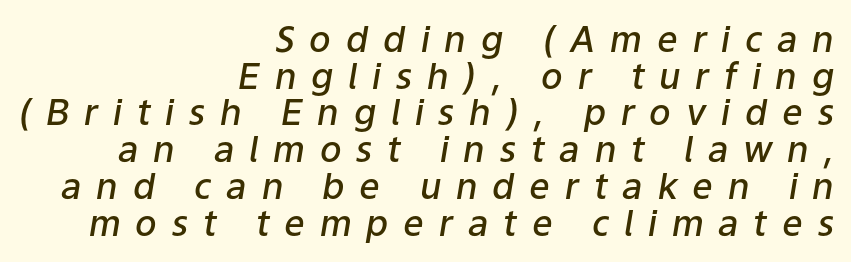
The image shows 36 px semibold type, italic (leaning right); set right-aligned, tight line spacing (1.02x), unusually wide letter spacing (+0.41 em), not underlined; low stroke contrast and a medium x-height.
